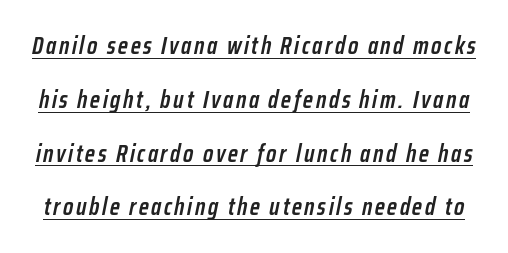
The image shows 24 px text type, italic (leaning right); set loose line spacing (2.24x), underlined.
